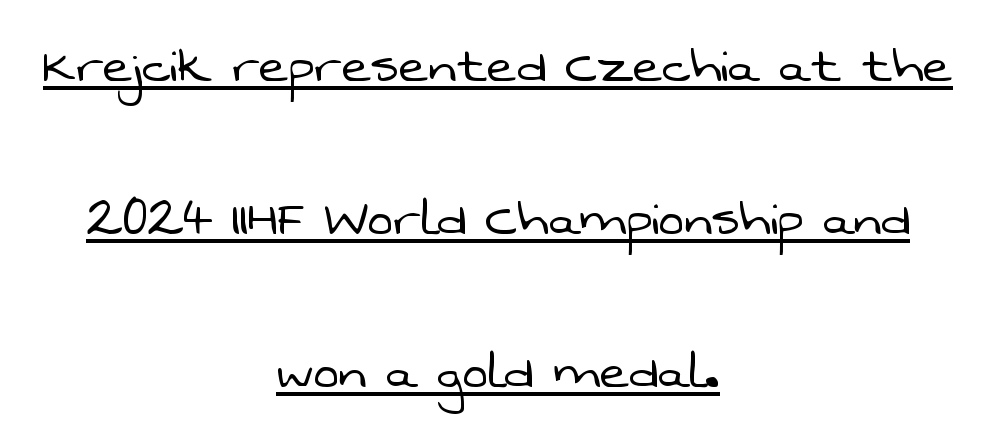
These lines keep a tight, regular rhythm from letter to letter. The line-height multiplier appears high, well above default. The type family on display is of the sans-serif kind. Caption: face not bold, strokes unweighted. Does a line run under the words? Yes, clearly. The whitespace from short lines is split evenly between both sides.
